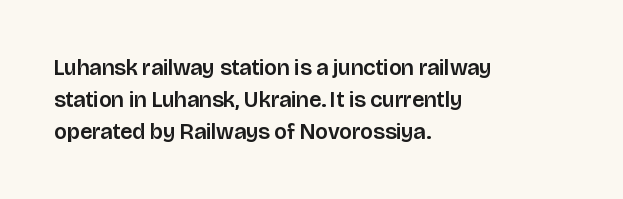
Q: Is the text italic (slanted)? A: No, it is upright.
Q: Is the text underlined? A: No.
Q: How is the paragraph aligned? A: Left-aligned.
Q: Is the spacing between letters normal or unusually wide? A: Normal.
Q: Is the spacing between lines tight, normal or loose? A: Normal.
